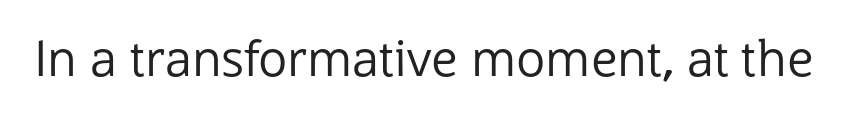
The image shows 49 px regular-weight sans-serif type, upright; set normal letter spacing, not underlined; low stroke contrast and a medium x-height.
